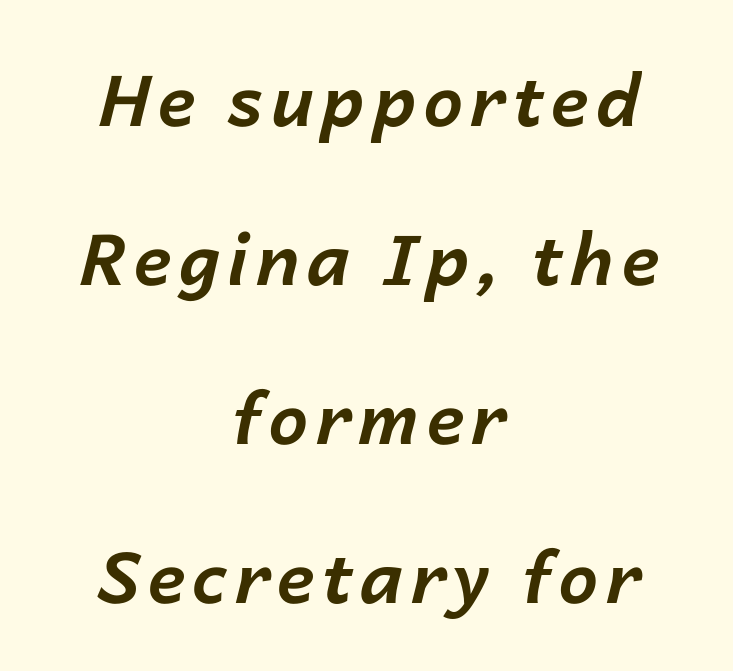
{"italic": "yes", "lean": "right", "slant_degrees": 14, "bold": "yes", "weight": "bold", "width": "normal", "stroke_contrast": "low", "x_height": "medium", "monospaced": "no", "underline": "no", "align": "center", "line_spacing": "loose", "line_spacing_ratio": 2.24, "glyph_px": 71}
